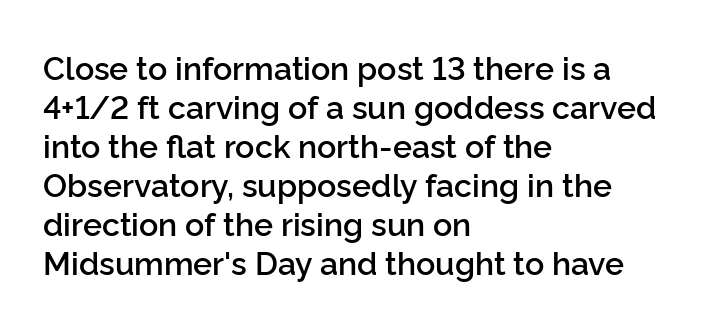
Q: Is the text bold? A: Semi-bold.
Q: Is the text italic (slanted)? A: No, it is upright.
Q: Is the typeface a serif or a sans-serif typeface? A: Sans-serif.
Q: Is the text underlined? A: No.
Q: How is the paragraph aligned? A: Left-aligned.
Q: Is the spacing between letters normal or unusually wide? A: Normal.
Q: Width (condensed, normal, or wide)? A: Normal.
Q: Stroke contrast? A: Low.
Q: x-height? A: Medium.
Q: Monospaced? A: No.
